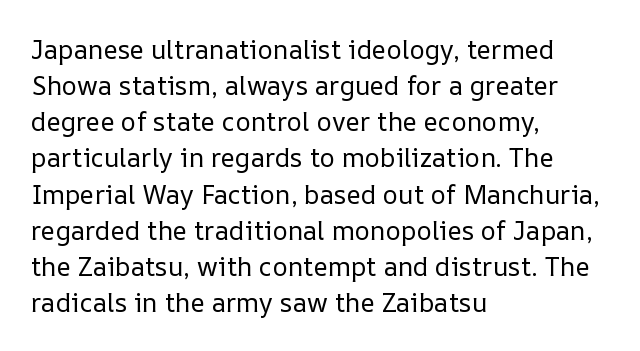
The image shows 26 px text type, upright; set left-aligned, normal line spacing (1.39x), normal letter spacing, not underlined.
